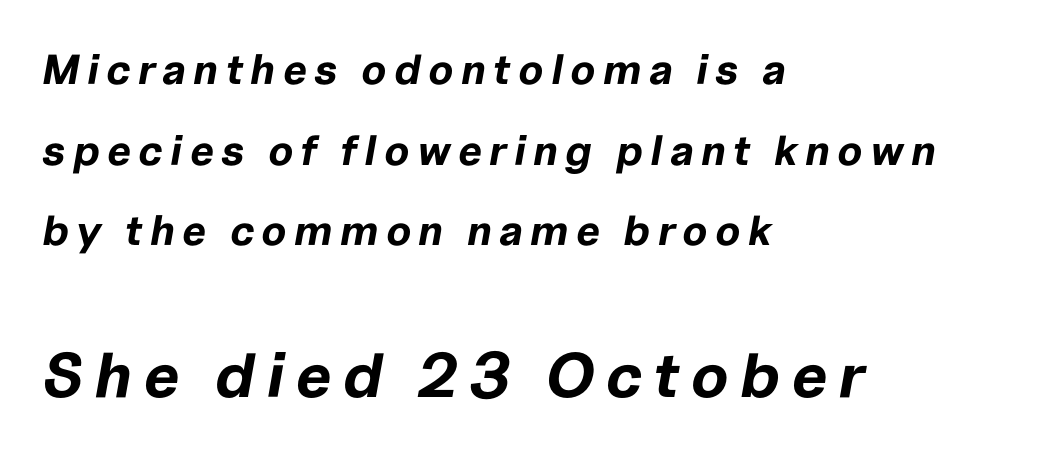
{"italic": "yes", "lean": "right", "slant_degrees": 10, "bold": "yes", "weight": "bold", "width": "normal", "stroke_contrast": "low", "x_height": "medium", "monospaced": "no", "underline": "no", "align": "left", "line_spacing": "loose", "line_spacing_ratio": 1.92, "larger_block": "second", "size_ratio": 1.5, "glyph_px": 63}
